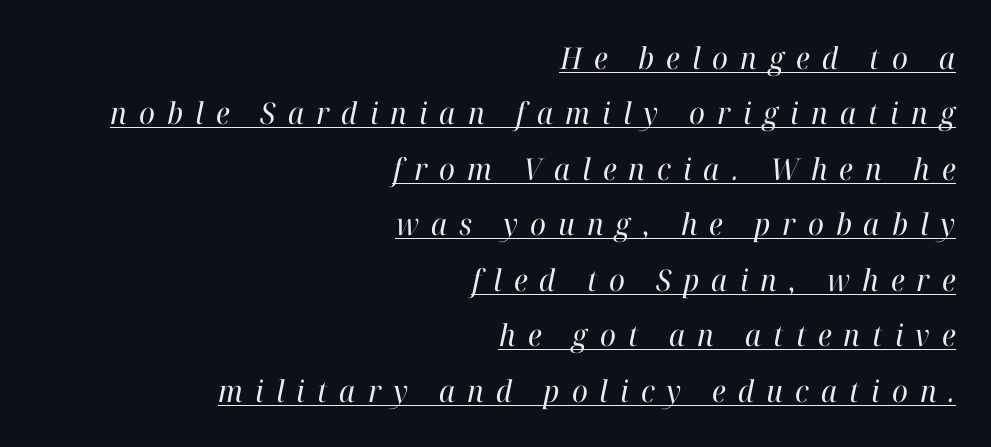
{"serif": "yes", "italic": "yes", "lean": "right", "slant_degrees": 12, "bold": "no", "weight": "regular", "width": "normal", "stroke_contrast": "high", "x_height": "medium", "monospaced": "no", "underline": "yes", "align": "right", "line_spacing_ratio": 1.85, "letter_spacing": "wide", "letter_spacing_em": 0.4, "glyph_px": 30}
